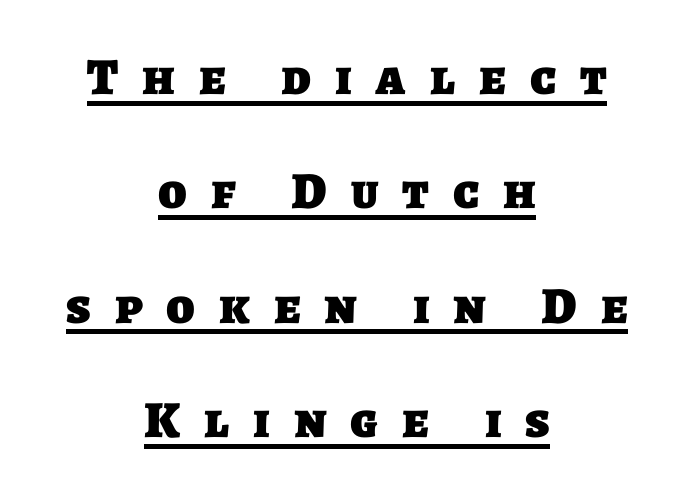
Q: Is the text bold? A: Yes.
Q: Is the typeface a serif or a sans-serif typeface? A: Sans-serif.
Q: Is the text underlined? A: Yes.
Q: How is the paragraph aligned? A: Centered.
Q: Is the spacing between letters normal or unusually wide? A: Unusually wide.
Q: Is the spacing between lines tight, normal or loose? A: Loose.
Q: Width (condensed, normal, or wide)? A: Normal.
Q: Stroke contrast? A: Low.
Q: x-height? A: Large.
Q: Monospaced? A: No.
